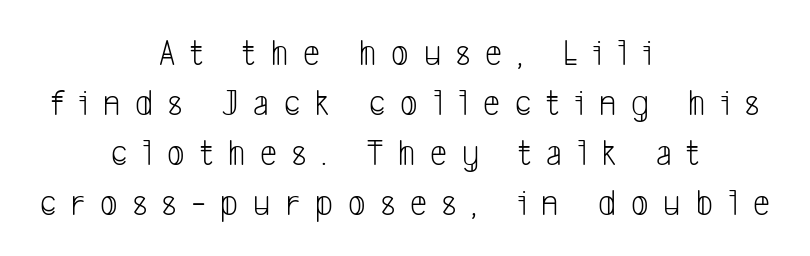
{"serif": "no", "bold": "no", "weight": "light", "width": "condensed", "stroke_contrast": "low", "x_height": "medium", "monospaced": "no", "underline": "no", "align": "center", "line_spacing": "normal", "line_spacing_ratio": 1.32, "letter_spacing": "wide", "letter_spacing_em": 0.4, "glyph_px": 38}
